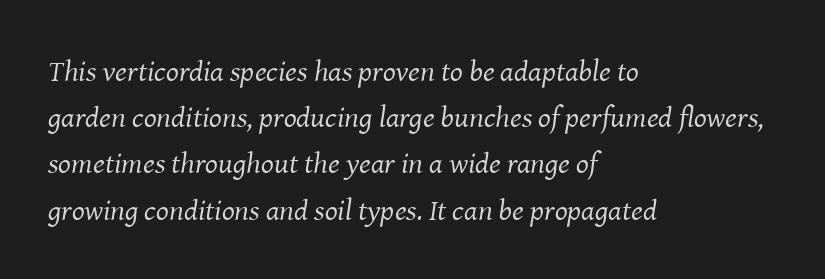
Q: Is the text bold? A: No.
Q: Is the text italic (slanted)? A: Yes, it leans right by about 8 degrees.
Q: Is the typeface a serif or a sans-serif typeface? A: Serif.
Q: Is the text underlined? A: No.
Q: How is the paragraph aligned? A: Left-aligned.
Q: Is the spacing between letters normal or unusually wide? A: Normal.
Q: Is the spacing between lines tight, normal or loose? A: Normal.
Q: Width (condensed, normal, or wide)? A: Normal.
Q: Stroke contrast? A: Medium.
Q: x-height? A: Medium.
Q: Monospaced? A: No.
